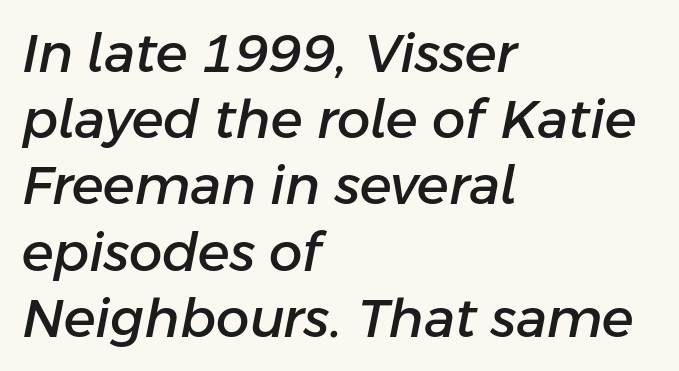
{"italic": "yes", "lean": "right", "slant_degrees": 11, "width": "normal", "stroke_contrast": "low", "x_height": "medium", "monospaced": "no", "underline": "no", "align": "left", "line_spacing": "normal", "line_spacing_ratio": 1.25, "letter_spacing": "normal", "letter_spacing_em": 0.0, "glyph_px": 53}
